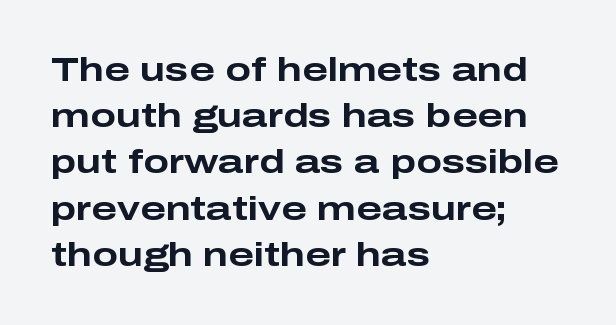
{"serif": "no", "italic": "no", "bold": "yes", "weight": "bold", "width": "wide", "stroke_contrast": "low", "x_height": "medium", "monospaced": "no", "underline": "no", "align": "left", "line_spacing": "normal", "line_spacing_ratio": 1.36, "letter_spacing": "normal", "letter_spacing_em": 0.0, "glyph_px": 34}
